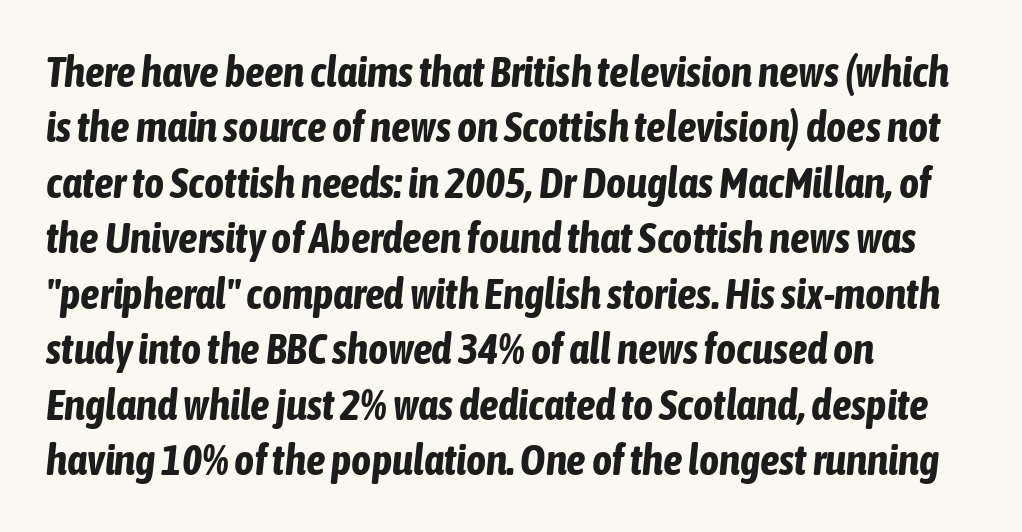
These lines are rendered in a variable-pitch font. The foot of each line stays bare and open. The typesetting leans heavy: a genuine bold. The font's italic variant was chosen for this text. Visually the block forms a straight wall on the left and a jagged coastline on the right.
